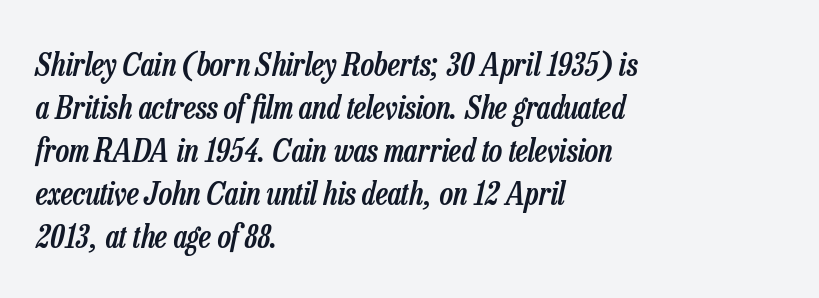
{"italic": "yes", "lean": "right", "slant_degrees": 13, "bold": "semi", "weight": "semibold", "width": "condensed", "stroke_contrast": "low", "x_height": "medium", "monospaced": "no", "underline": "no", "align": "left", "line_spacing": "normal", "line_spacing_ratio": 1.34, "letter_spacing": "normal", "letter_spacing_em": 0.0, "glyph_px": 32}
